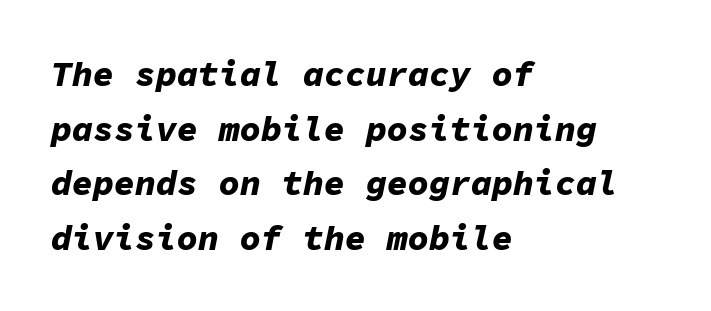
Here the glyphs are tracked normally, forming tight word shapes. The rendering anchors every line to the left-hand side. Does the lettering tilt? It does — this is italic. These lines carry a lot of weight — the face is fully bold. Nobody drew a line under any word here.
